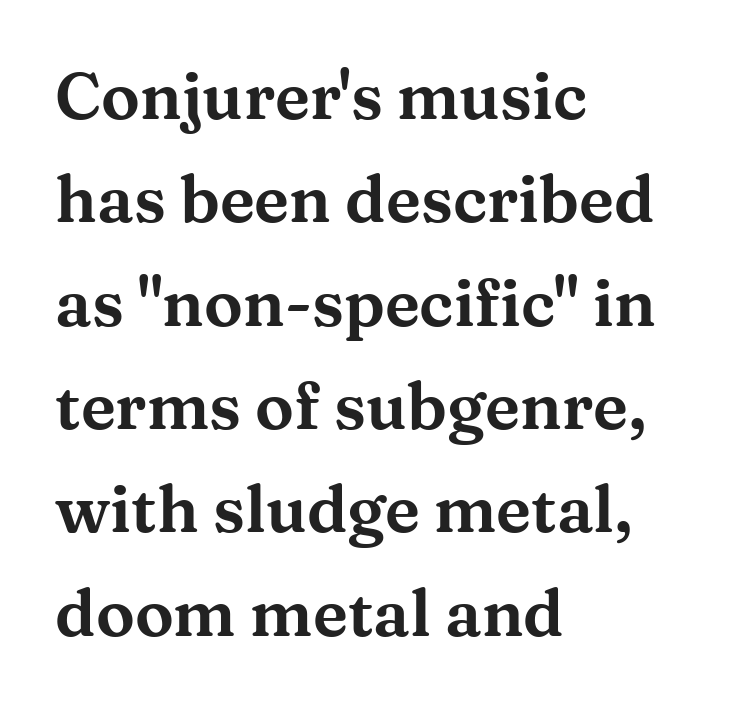
{"serif": "yes", "italic": "no", "width": "wide", "stroke_contrast": "medium", "x_height": "medium", "monospaced": "no", "underline": "no", "align": "left", "line_spacing": "normal", "line_spacing_ratio": 1.59, "letter_spacing": "normal", "letter_spacing_em": 0.0, "glyph_px": 65}
